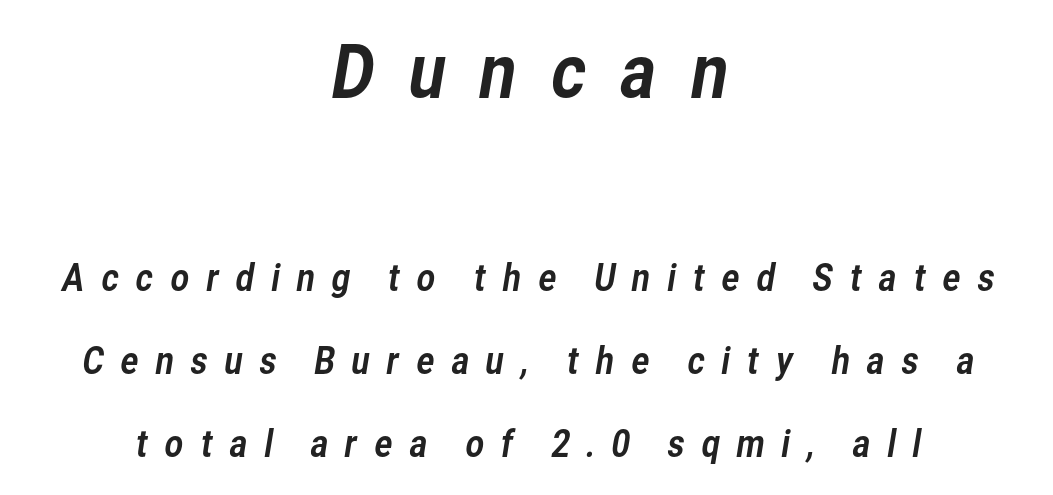
The image shows 73 px sans-serif type; set centered, loose line spacing (2.31x), unusually wide letter spacing (+0.42 em), not underlined; the first (top) block is 2.03x larger; low stroke contrast and a medium x-height.
